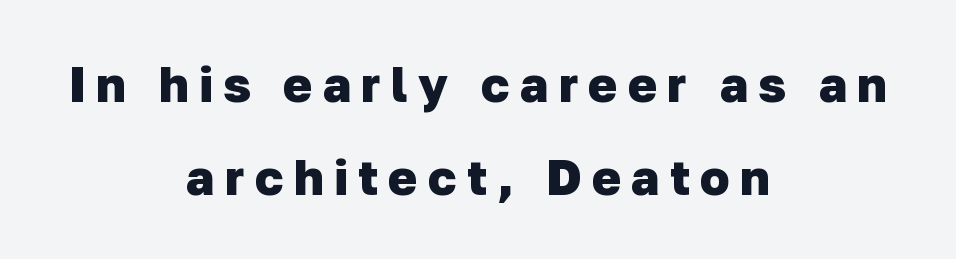
{"serif": "no", "bold": "yes", "weight": "heavy", "width": "normal", "stroke_contrast": "low", "x_height": "medium", "monospaced": "no", "underline": "no", "align": "center", "line_spacing_ratio": 1.89, "letter_spacing": "wide", "letter_spacing_em": 0.21, "glyph_px": 49}
